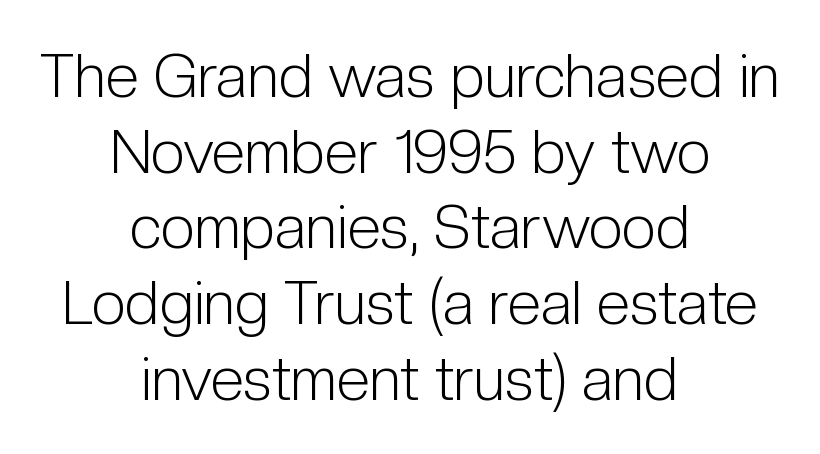
Q: Is the text bold? A: No.
Q: Is the text italic (slanted)? A: No, it is upright.
Q: Is the typeface a serif or a sans-serif typeface? A: Sans-serif.
Q: Is the text underlined? A: No.
Q: How is the paragraph aligned? A: Centered.
Q: Is the spacing between letters normal or unusually wide? A: Normal.
Q: Width (condensed, normal, or wide)? A: Condensed.
Q: Stroke contrast? A: Low.
Q: x-height? A: Medium.
Q: Monospaced? A: No.
